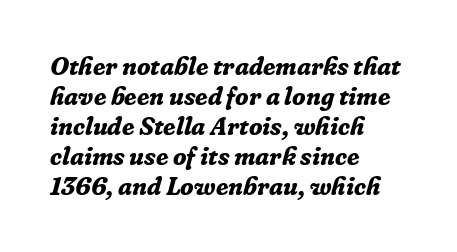
Q: Is the text bold? A: Yes.
Q: Is the text italic (slanted)? A: Yes, it leans right by about 16 degrees.
Q: Is the text underlined? A: No.
Q: How is the paragraph aligned? A: Left-aligned.
Q: Is the spacing between letters normal or unusually wide? A: Normal.
